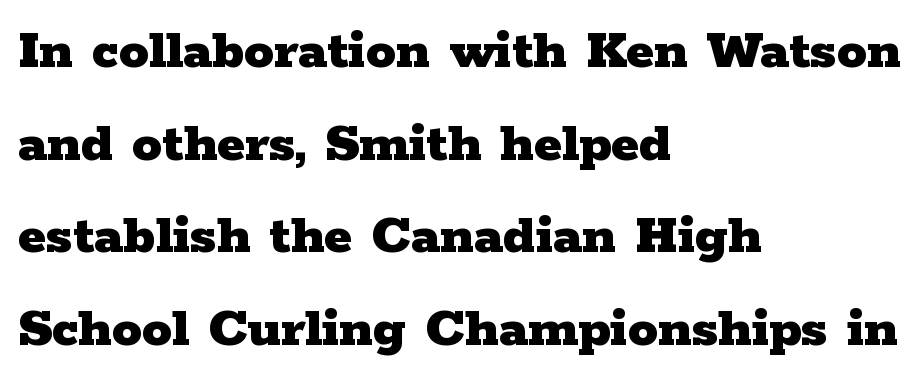
Q: Is the text bold? A: Yes.
Q: Is the text italic (slanted)? A: No, it is upright.
Q: Is the typeface a serif or a sans-serif typeface? A: Serif.
Q: Is the text underlined? A: No.
Q: How is the paragraph aligned? A: Left-aligned.
Q: Is the spacing between letters normal or unusually wide? A: Normal.
Q: Is the spacing between lines tight, normal or loose? A: Normal.
Q: Width (condensed, normal, or wide)? A: Wide.
Q: Stroke contrast? A: Low.
Q: x-height? A: Medium.
Q: Monospaced? A: No.
